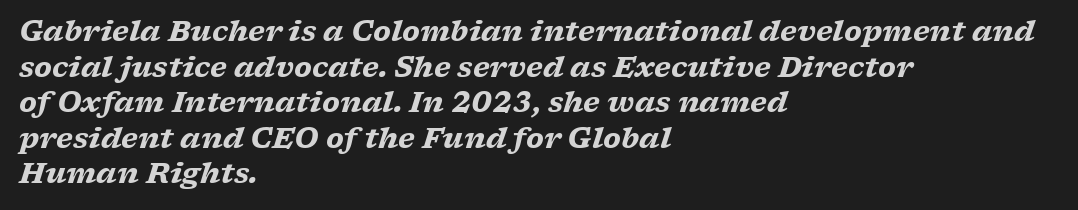
{"serif": "yes", "italic": "yes", "lean": "right", "slant_degrees": 17, "bold": "yes", "weight": "heavy", "width": "wide", "stroke_contrast": "low", "x_height": "medium", "monospaced": "no", "underline": "no", "align": "left", "line_spacing": "normal", "line_spacing_ratio": 1.27, "letter_spacing": "normal", "letter_spacing_em": 0.0, "glyph_px": 28}
